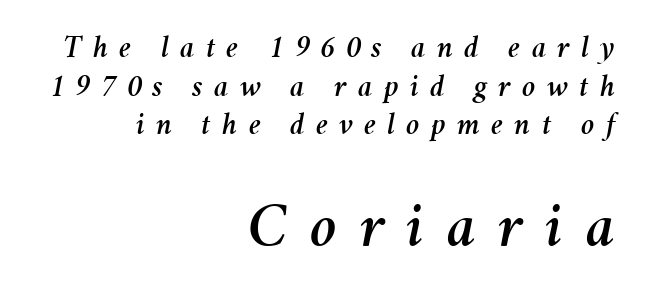
Q: Is the text italic (slanted)? A: Yes, it leans right by about 11 degrees.
Q: Is the text underlined? A: No.
Q: How is the paragraph aligned? A: Right-aligned.
Q: Is the spacing between letters normal or unusually wide? A: Unusually wide.
Q: Which block of text is set in a larger size, the first (top) or the second (bottom)? A: The second (bottom) one.
Q: Width (condensed, normal, or wide)? A: Normal.
Q: Stroke contrast? A: Medium.
Q: x-height? A: Medium.
Q: Monospaced? A: No.
